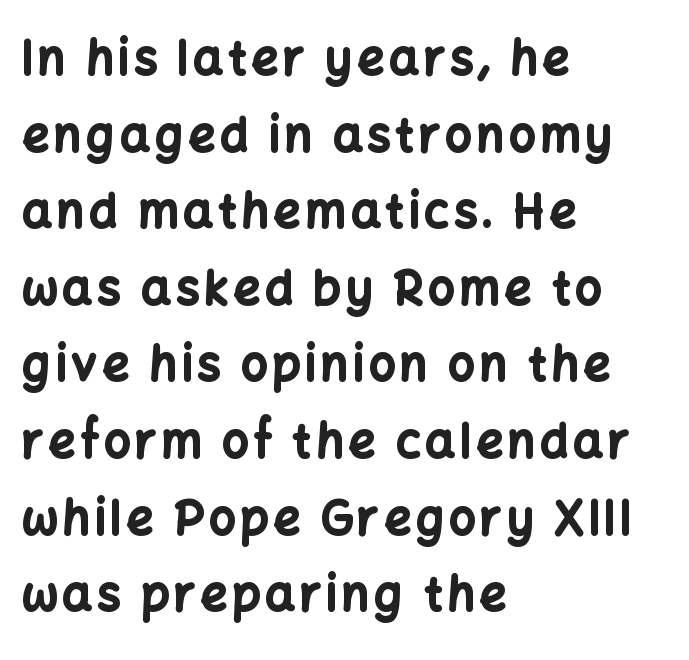
The image shows 47 px bold sans-serif type, upright; set left-aligned, normal line spacing (1.63x), not underlined; low stroke contrast and a medium x-height.
